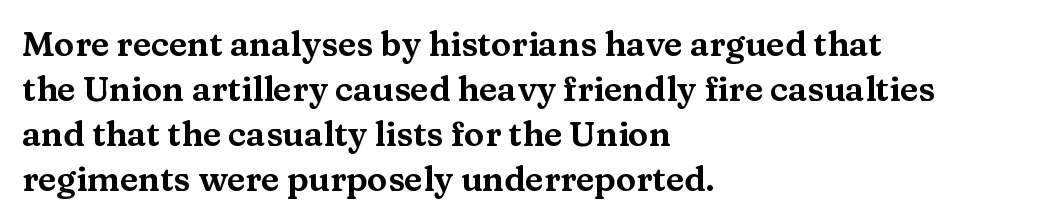
The area under the type is left untouched. Character widths vary here, with narrow letters taking less room than wide ones. Leftover space on each line is placed entirely after the last word. You can tell from the footed stems that serif type was used.
